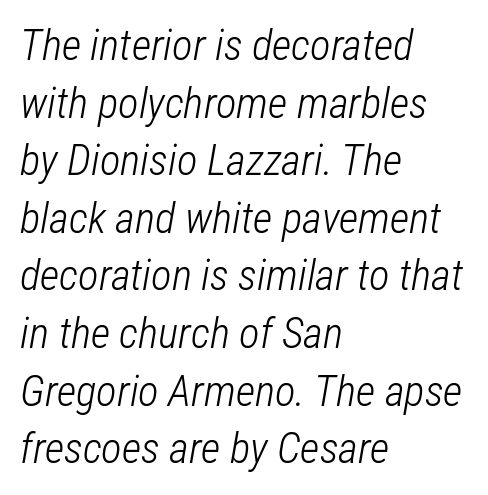
Q: Is the text bold? A: No.
Q: Is the text italic (slanted)? A: Yes, it leans right by about 12 degrees.
Q: Is the text underlined? A: No.
Q: How is the paragraph aligned? A: Left-aligned.
Q: Is the spacing between letters normal or unusually wide? A: Normal.
Q: Is the spacing between lines tight, normal or loose? A: Normal.
Q: Width (condensed, normal, or wide)? A: Condensed.
Q: Stroke contrast? A: Low.
Q: x-height? A: Medium.
Q: Monospaced? A: No.
